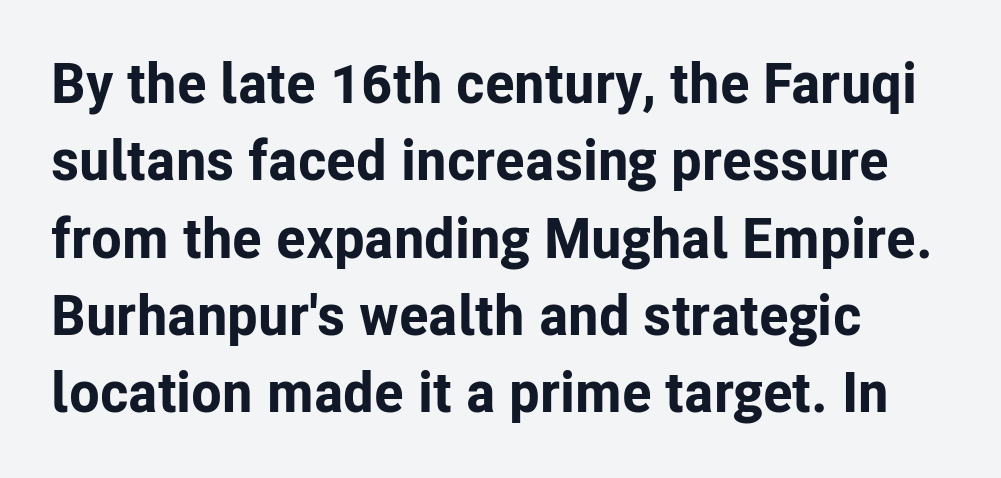
The image shows 56 px bold sans-serif type, upright; set normal line spacing (1.38x), normal letter spacing, not underlined; low stroke contrast and a medium x-height.
